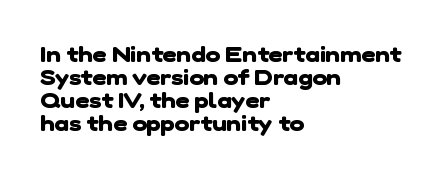
Q: Is the text bold? A: Yes.
Q: Is the text underlined? A: No.
Q: How is the paragraph aligned? A: Left-aligned.
Q: Is the spacing between letters normal or unusually wide? A: Normal.
Q: Is the spacing between lines tight, normal or loose? A: Tight.
